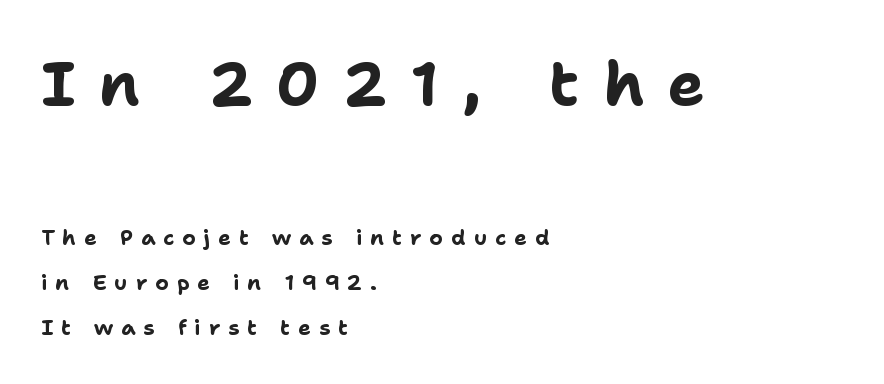
Does extra space separate the letters? Yes, quite a lot of it. Horizontally, the lines are justified to the leading edge only. Look at the bottom of the vertical strokes: they stop flat, with no serifs. Which chunk is bigger? The first one — the top block dwarfs the bottom.
